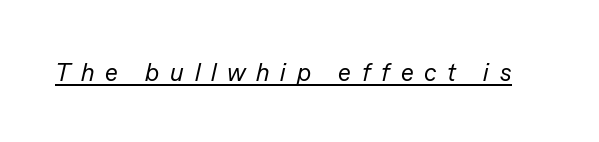
{"italic": "yes", "lean": "right", "slant_degrees": 13, "bold": "no", "underline": "yes", "letter_spacing": "wide", "letter_spacing_em": 0.43, "glyph_px": 25}
